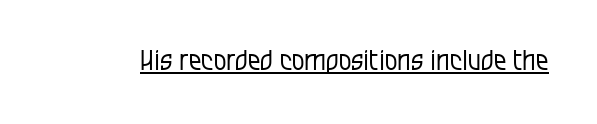
{"serif": "no", "italic": "no", "bold": "no", "weight": "regular", "width": "condensed", "stroke_contrast": "low", "x_height": "large", "monospaced": "no", "underline": "yes", "letter_spacing": "normal", "letter_spacing_em": 0.0, "glyph_px": 28}
